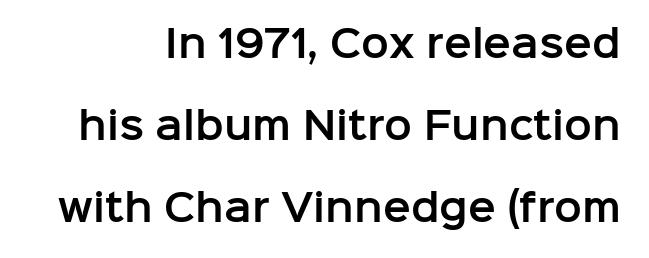
When letters stand straight like this, we call the style roman or upright. I'd call this a sans setting — the letters go barefoot. Note the varied advance widths — an 'i' is clearly narrower than an 'm'. Words float on clear page, feet unadorned. The rendering keeps characters at their native spacing.
